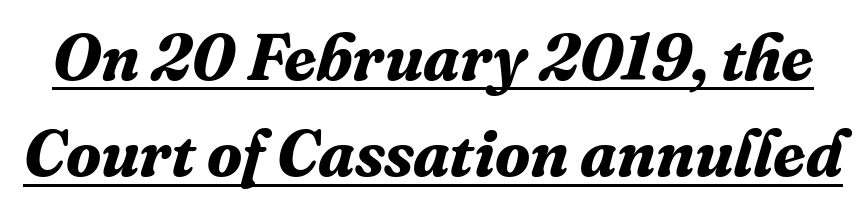
The line texture is even and compact thanks to regular tracking. Slant detected: the letters are inclined. The passage shown is typed in a proportional face where columns would drift. What's the leading like? Ordinary, nothing unusual. Unlike a clean sans, this face finishes its strokes with serifs.
